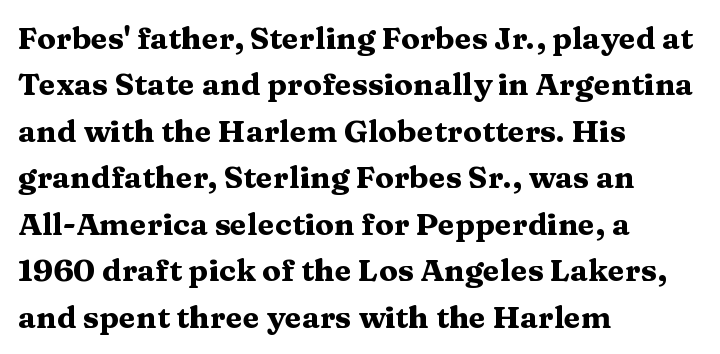
The image shows 31 px heavy, wide serif type, upright; set left-aligned, normal line spacing (1.5x), normal letter spacing, not underlined; medium stroke contrast and a medium x-height.
